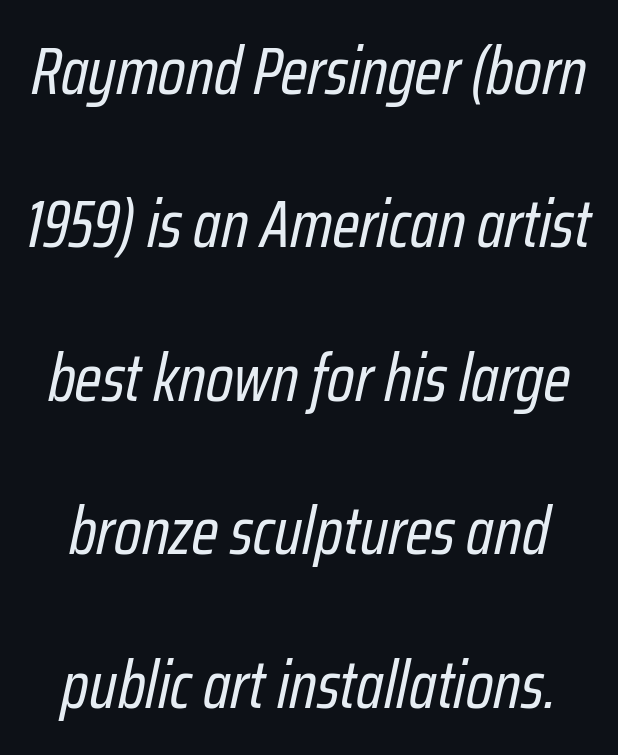
Q: Is the text bold? A: No.
Q: Is the text italic (slanted)? A: Yes, it leans right by about 12 degrees.
Q: Is the text underlined? A: No.
Q: How is the paragraph aligned? A: Centered.
Q: Is the spacing between letters normal or unusually wide? A: Normal.
Q: Is the spacing between lines tight, normal or loose? A: Loose.
Q: Width (condensed, normal, or wide)? A: Condensed.
Q: Stroke contrast? A: Low.
Q: x-height? A: Medium.
Q: Monospaced? A: No.
